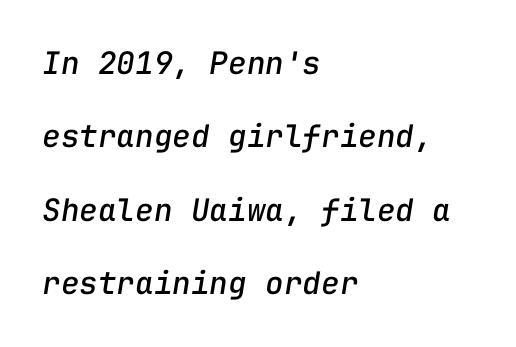
{"italic": "yes", "lean": "right", "slant_degrees": 9, "width": "normal", "stroke_contrast": "low", "x_height": "medium", "monospaced": "yes", "underline": "no", "align": "left", "line_spacing": "loose", "line_spacing_ratio": 2.37, "letter_spacing": "normal", "letter_spacing_em": 0.0, "glyph_px": 31}
